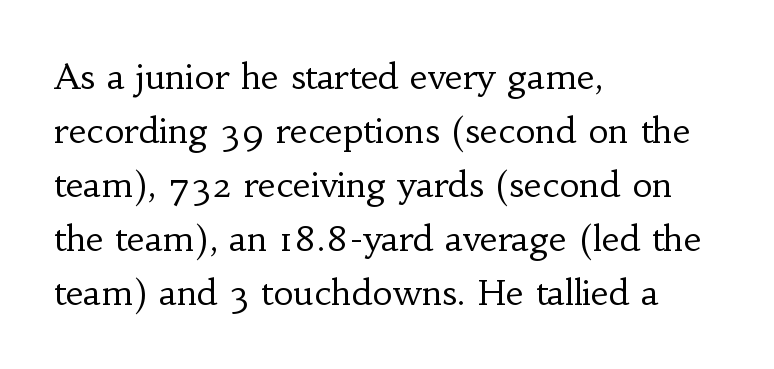
Q: Is the text bold? A: No.
Q: Is the text italic (slanted)? A: No, it is upright.
Q: Is the typeface a serif or a sans-serif typeface? A: Serif.
Q: Is the text underlined? A: No.
Q: How is the paragraph aligned? A: Left-aligned.
Q: Is the spacing between letters normal or unusually wide? A: Normal.
Q: Is the spacing between lines tight, normal or loose? A: Normal.
Q: Width (condensed, normal, or wide)? A: Normal.
Q: Stroke contrast? A: Low.
Q: x-height? A: Small.
Q: Monospaced? A: No.
